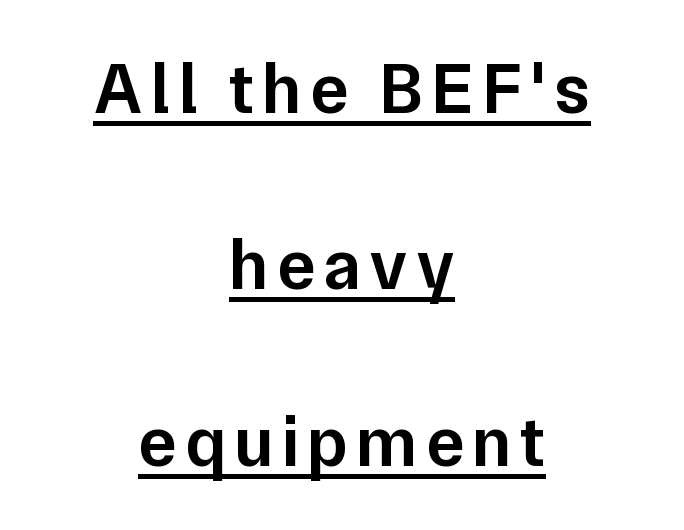
Q: Is the text bold? A: Semi-bold.
Q: Is the text italic (slanted)? A: No, it is upright.
Q: Is the typeface a serif or a sans-serif typeface? A: Sans-serif.
Q: Is the text underlined? A: Yes.
Q: How is the paragraph aligned? A: Centered.
Q: Is the spacing between lines tight, normal or loose? A: Loose.
Q: Width (condensed, normal, or wide)? A: Normal.
Q: Stroke contrast? A: Low.
Q: x-height? A: Medium.
Q: Monospaced? A: No.
